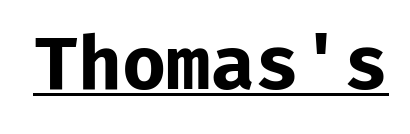
Check the space under the baseline: a stroke is drawn there. The passage shown is emphatically bold. The face used here is a sans, in the tradition of grotesques and geometrics. Think of a typewriter: that constant character pitch is what you see here. The letters stand upright; this is a roman face. These lines keep a tight, regular rhythm from letter to letter.
